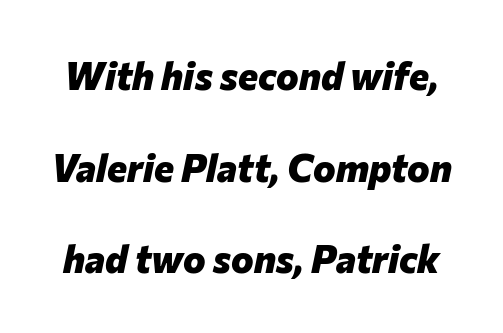
The image shows 38 px heavy type, italic (leaning right); set loose line spacing (2.41x), normal letter spacing, not underlined; low stroke contrast and a medium x-height.
